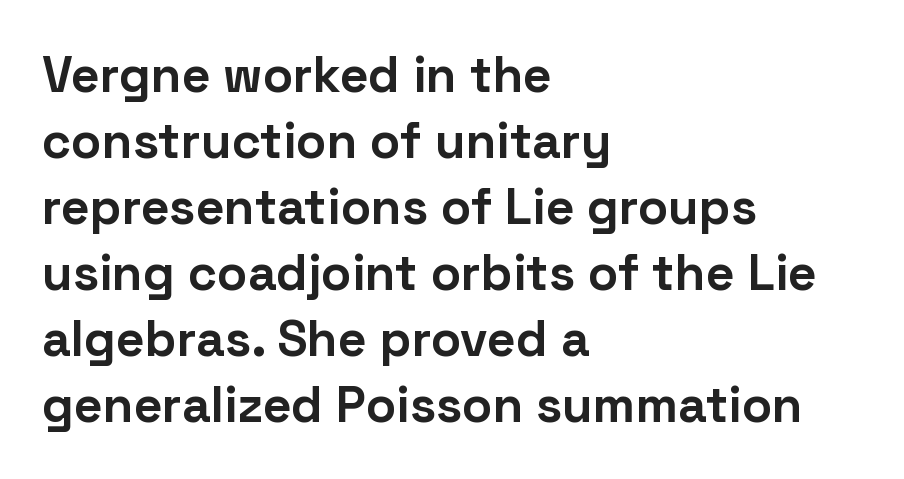
Q: Is the text bold? A: Yes.
Q: Is the text italic (slanted)? A: No, it is upright.
Q: Is the typeface a serif or a sans-serif typeface? A: Sans-serif.
Q: Is the text underlined? A: No.
Q: How is the paragraph aligned? A: Left-aligned.
Q: Is the spacing between letters normal or unusually wide? A: Normal.
Q: Is the spacing between lines tight, normal or loose? A: Normal.
Q: Width (condensed, normal, or wide)? A: Normal.
Q: Stroke contrast? A: Low.
Q: x-height? A: Medium.
Q: Monospaced? A: No.
